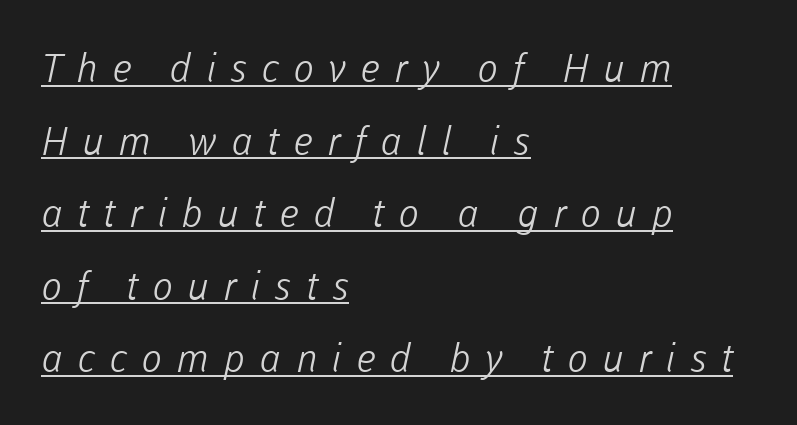
Q: Is the text bold? A: No.
Q: Is the typeface a serif or a sans-serif typeface? A: Sans-serif.
Q: Is the text underlined? A: Yes.
Q: How is the paragraph aligned? A: Left-aligned.
Q: Is the spacing between letters normal or unusually wide? A: Unusually wide.
Q: Width (condensed, normal, or wide)? A: Normal.
Q: Stroke contrast? A: Low.
Q: x-height? A: Medium.
Q: Monospaced? A: No.
